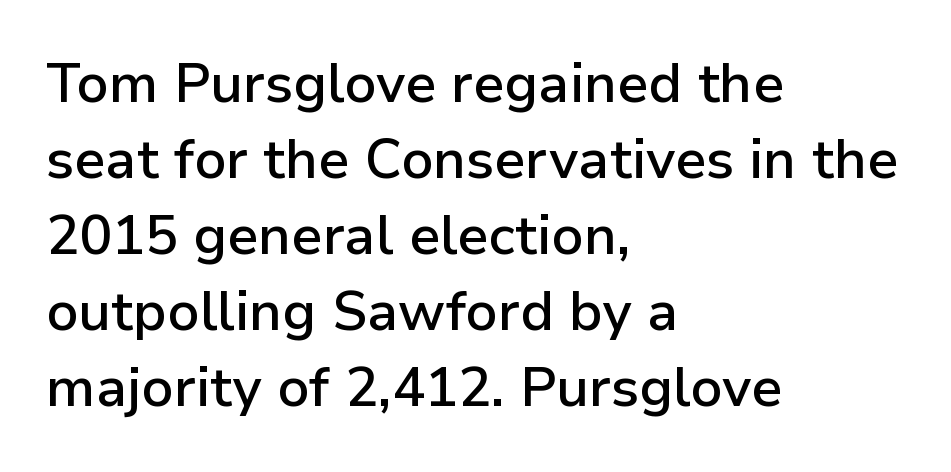
{"serif": "no", "italic": "no", "bold": "semi", "weight": "semibold", "width": "normal", "stroke_contrast": "low", "x_height": "medium", "monospaced": "no", "underline": "no", "align": "left", "line_spacing": "normal", "line_spacing_ratio": 1.38, "letter_spacing": "normal", "letter_spacing_em": 0.0, "glyph_px": 55}
